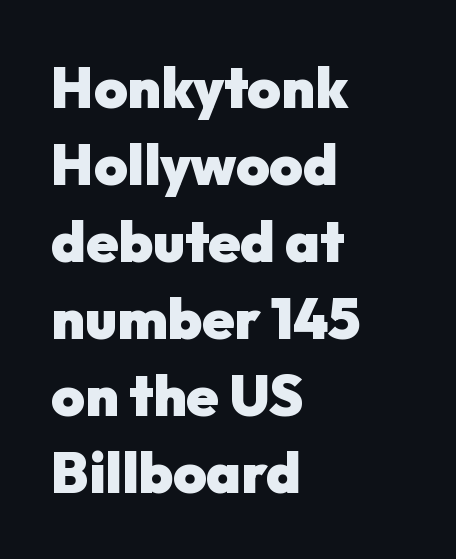
{"serif": "no", "italic": "no", "bold": "yes", "weight": "heavy", "width": "normal", "stroke_contrast": "low", "x_height": "medium", "monospaced": "no", "underline": "no", "align": "left", "line_spacing": "normal", "line_spacing_ratio": 1.35, "letter_spacing": "normal", "letter_spacing_em": 0.0, "glyph_px": 57}
